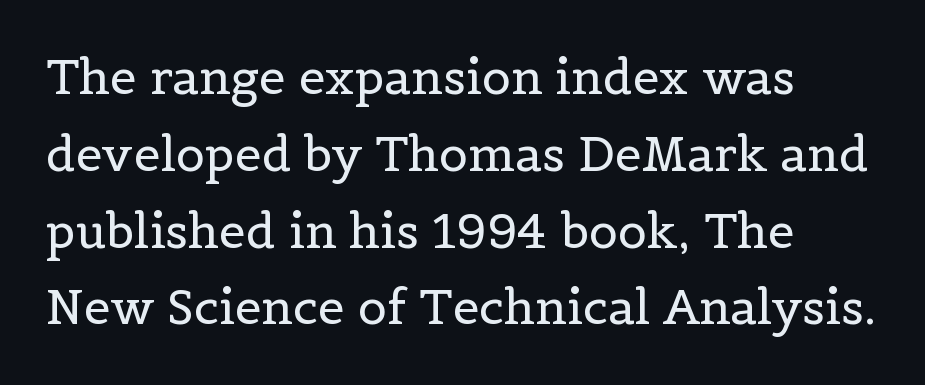
{"serif": "yes", "italic": "no", "bold": "no", "weight": "regular", "width": "normal", "x_height": "medium", "monospaced": "no", "underline": "no", "align": "left", "line_spacing": "normal", "line_spacing_ratio": 1.6, "letter_spacing": "normal", "letter_spacing_em": 0.0, "glyph_px": 48}
